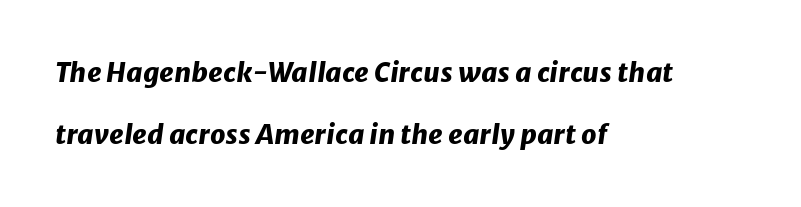
The image shows 27 px bold type, italic (leaning right); set left-aligned, loose line spacing (2.29x), normal letter spacing, not underlined.
